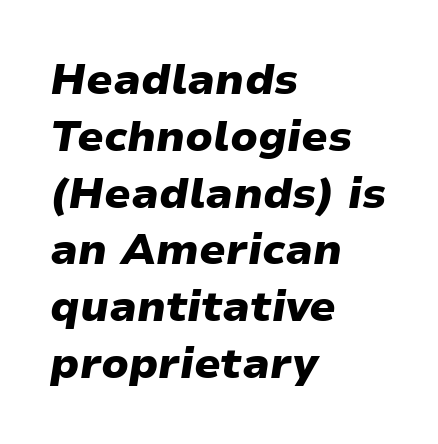
The image shows 43 px heavy type, italic (leaning right); set left-aligned, normal line spacing (1.32x), normal letter spacing, not underlined; low stroke contrast and a medium x-height.
